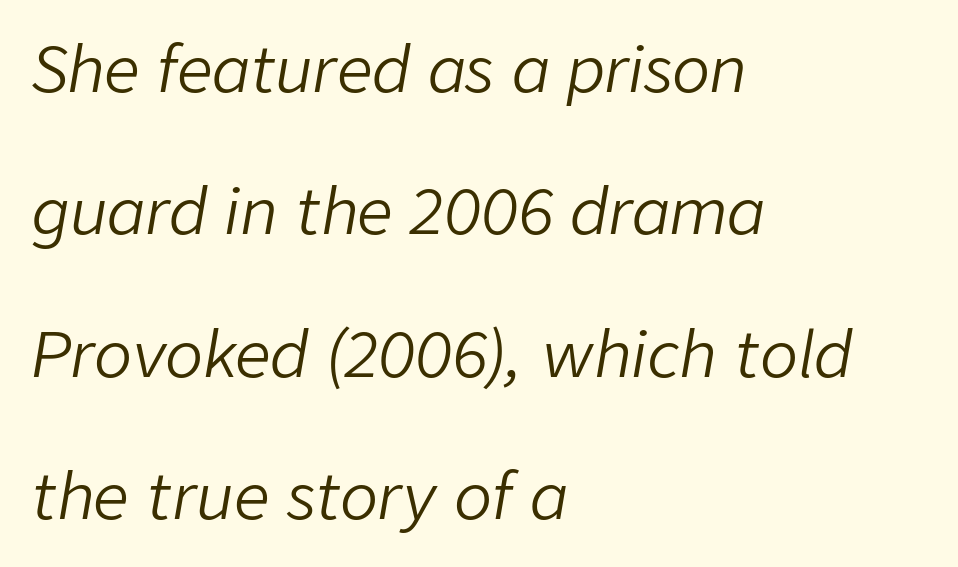
Q: Is the text bold? A: No.
Q: Is the text italic (slanted)? A: Yes, it leans right by about 9 degrees.
Q: Is the text underlined? A: No.
Q: How is the paragraph aligned? A: Left-aligned.
Q: Is the spacing between letters normal or unusually wide? A: Normal.
Q: Is the spacing between lines tight, normal or loose? A: Loose.
Q: Width (condensed, normal, or wide)? A: Normal.
Q: Stroke contrast? A: Low.
Q: x-height? A: Medium.
Q: Monospaced? A: No.
